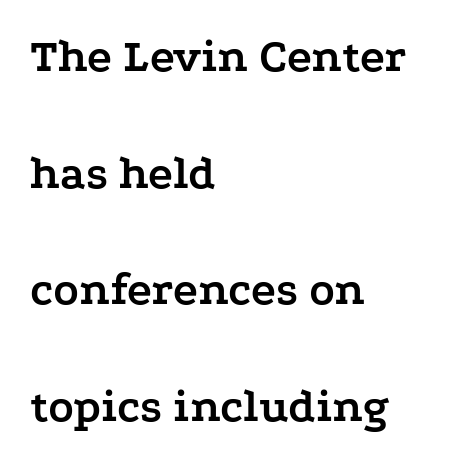
The image shows 47 px semibold, wide serif type, upright; set left-aligned, loose line spacing (2.48x), normal letter spacing, not underlined; low stroke contrast and a medium x-height.
